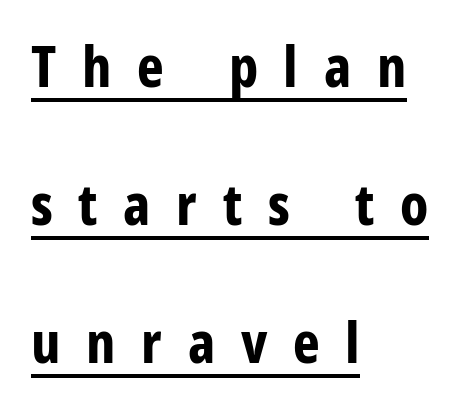
These lines are rendered in a variable-pitch font. These lines are set flush left with a ragged right edge. This is heavy type, rendered in bold. Descenders here cross a horizontal rule under the line. Serif or sans? Sans — the stroke terminals are bare. Line spacing here is loose.
